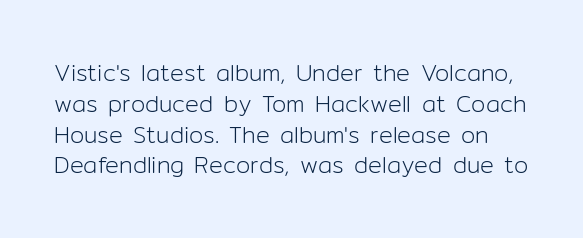
The image shows 23 px text type, upright; set normal line spacing (1.34x), normal letter spacing, not underlined.
